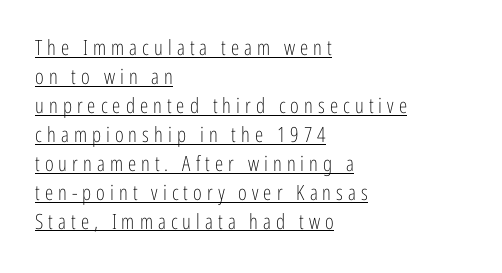
In terms of leading, this rendering sits right in the middle. Tall strokes in this sample are plumb rather than angled. Each line of the rendering has a horizontal stroke beneath the glyphs. The lines in this sample share a left origin and differ only in where they stop. Caption: face not bold, strokes unweighted.
